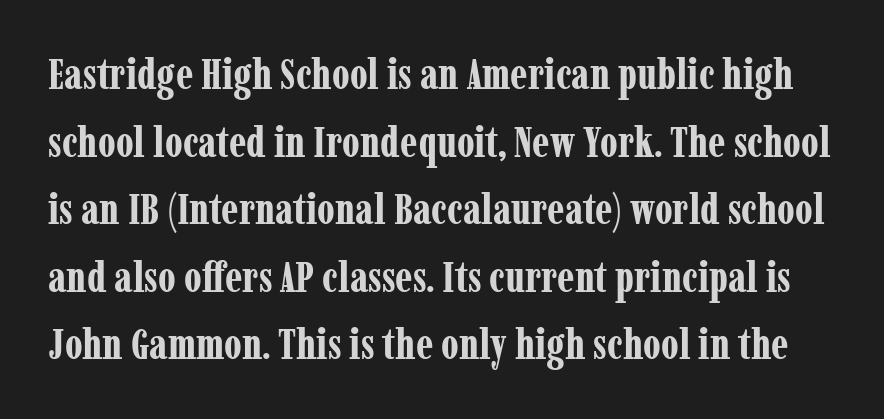
If you measured baseline to baseline, you'd find a middling distance. The letters advance in unequal steps, a hallmark of proportional type. The passage shown is emphatically bold. Plain, unruled lines of type. Small tapered or slab feet sit at the stroke ends, so this counts as serif. These lines keep a tight, regular rhythm from letter to letter.
